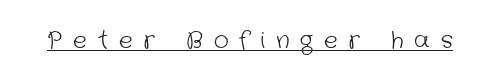
Q: Is the text bold? A: No.
Q: Is the text underlined? A: Yes.
Q: Is the spacing between letters normal or unusually wide? A: Unusually wide.
